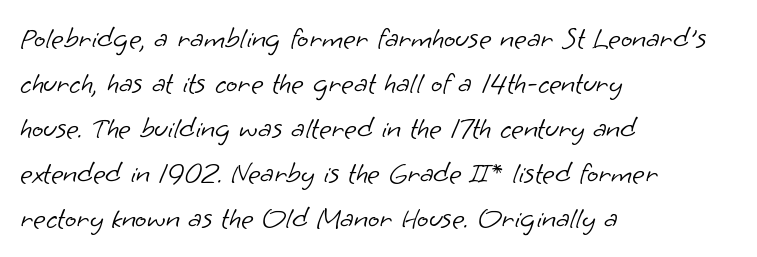
Q: Is the text bold? A: No.
Q: Is the typeface a serif or a sans-serif typeface? A: Sans-serif.
Q: Is the text underlined? A: No.
Q: How is the paragraph aligned? A: Left-aligned.
Q: Is the spacing between letters normal or unusually wide? A: Normal.
Q: Is the spacing between lines tight, normal or loose? A: Normal.
Q: Width (condensed, normal, or wide)? A: Normal.
Q: Stroke contrast? A: Low.
Q: x-height? A: Small.
Q: Monospaced? A: No.
